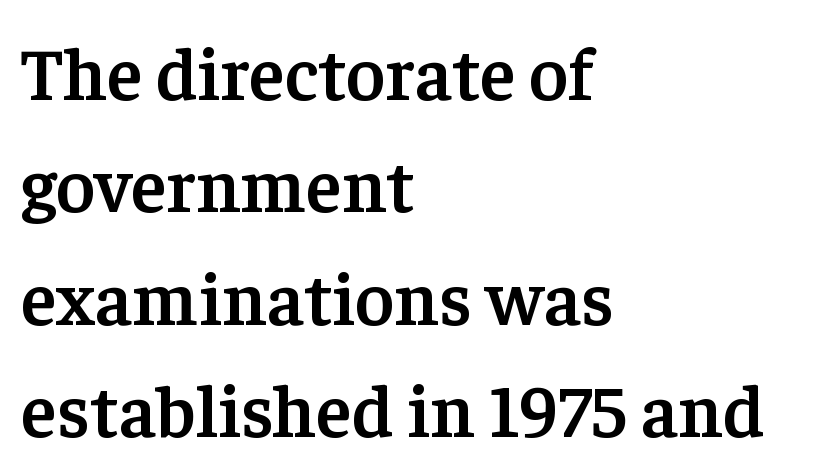
The image shows 75 px semibold serif type, upright; set left-aligned, normal line spacing (1.5x), normal letter spacing, not underlined; low stroke contrast and a medium x-height.
